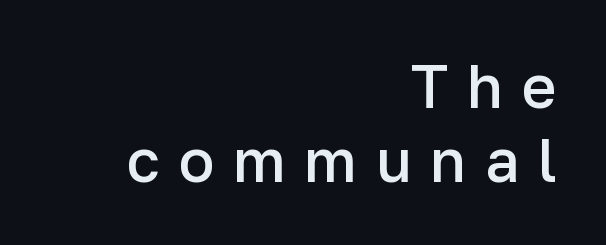
The image shows 60 px semibold sans-serif type, upright; set right-aligned, line spacing 1.23x, unusually wide letter spacing (+0.31 em), not underlined; low stroke contrast and a medium x-height.
